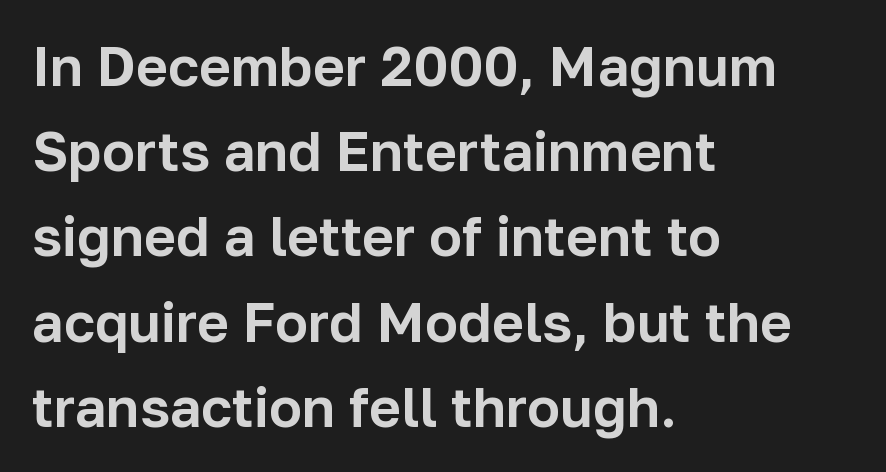
Do the characters align in a grid? No, the font is proportional. Style check: upright. Reading down the block, your eye returns to a fixed left position each line. Anything drawn beneath the words? Only blank space. This sample uses a sans-serif face.
